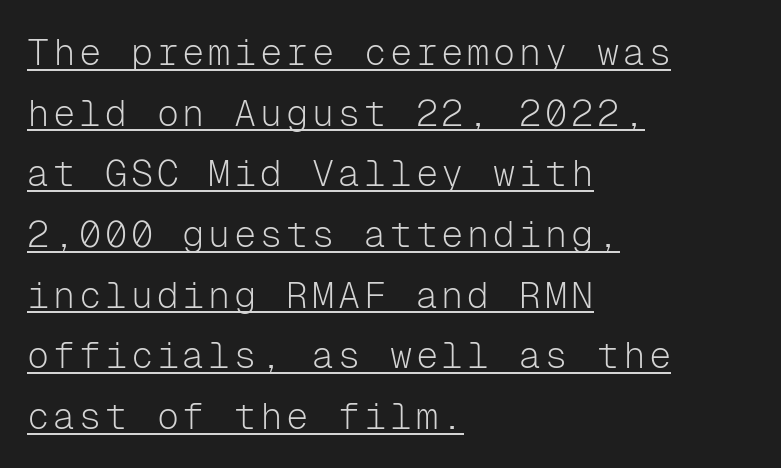
The image shows 37 px light sans-serif type, upright, monospaced; set left-aligned, normal line spacing (1.64x), underlined; low stroke contrast and a medium x-height.
